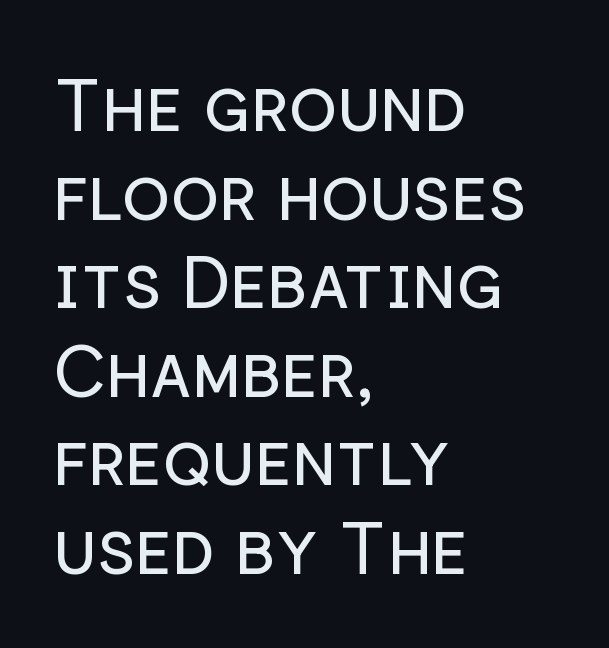
Q: Is the text bold? A: No.
Q: Is the text italic (slanted)? A: No, it is upright.
Q: Is the typeface a serif or a sans-serif typeface? A: Sans-serif.
Q: Is the text underlined? A: No.
Q: How is the paragraph aligned? A: Left-aligned.
Q: Is the spacing between letters normal or unusually wide? A: Normal.
Q: Width (condensed, normal, or wide)? A: Normal.
Q: Stroke contrast? A: Low.
Q: x-height? A: Medium.
Q: Monospaced? A: No.
